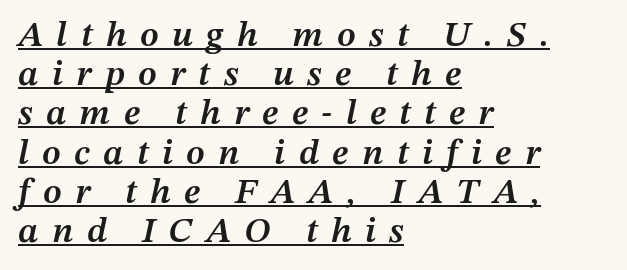
{"italic": "yes", "lean": "right", "slant_degrees": 12, "bold": "semi", "weight": "semibold", "width": "normal", "stroke_contrast": "medium", "x_height": "medium", "monospaced": "no", "underline": "yes", "align": "left", "line_spacing": "tight", "line_spacing_ratio": 1.09, "letter_spacing": "wide", "letter_spacing_em": 0.37, "glyph_px": 36}
